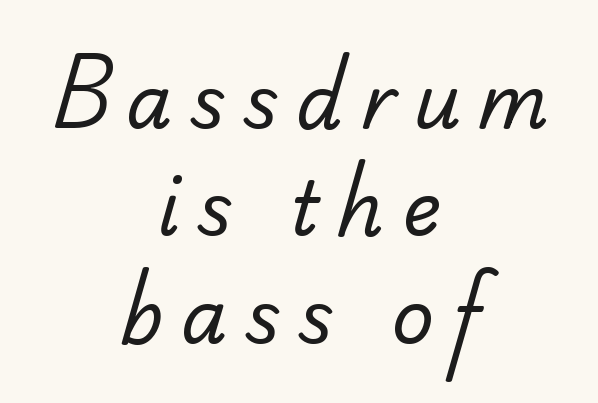
{"serif": "no", "bold": "no", "weight": "regular", "width": "normal", "stroke_contrast": "low", "x_height": "small", "monospaced": "no", "underline": "no", "align": "center", "line_spacing": "normal", "line_spacing_ratio": 1.45, "letter_spacing": "wide", "letter_spacing_em": 0.24, "glyph_px": 74}
